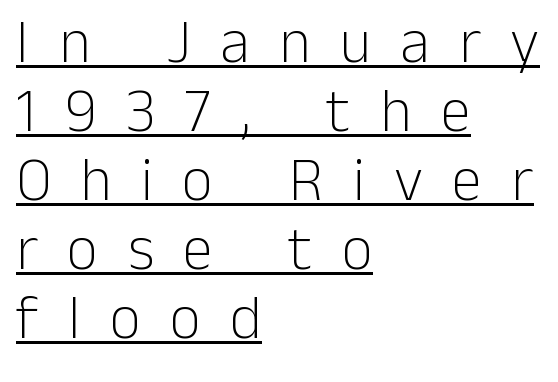
Q: Is the text bold? A: No.
Q: Is the text italic (slanted)? A: No, it is upright.
Q: Is the typeface a serif or a sans-serif typeface? A: Sans-serif.
Q: Is the text underlined? A: Yes.
Q: How is the paragraph aligned? A: Left-aligned.
Q: Is the spacing between letters normal or unusually wide? A: Unusually wide.
Q: Is the spacing between lines tight, normal or loose? A: Tight.
Q: Width (condensed, normal, or wide)? A: Normal.
Q: Stroke contrast? A: Low.
Q: x-height? A: Medium.
Q: Monospaced? A: No.
